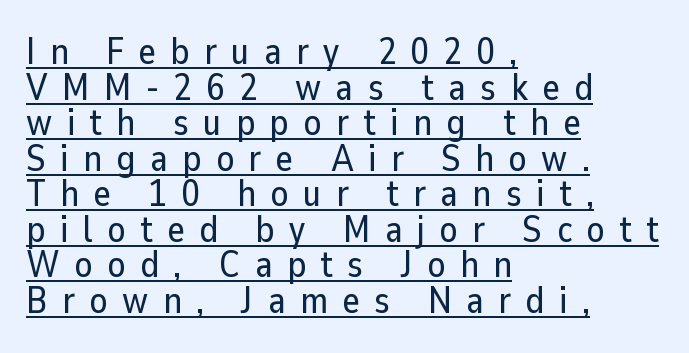
Each letter's strokes conclude bluntly, with no projecting serifs. The gaps between neighbouring characters are conspicuously large. You could barely slide anything between these rows. A typesetter would call this proportional, since set widths differ per character.
